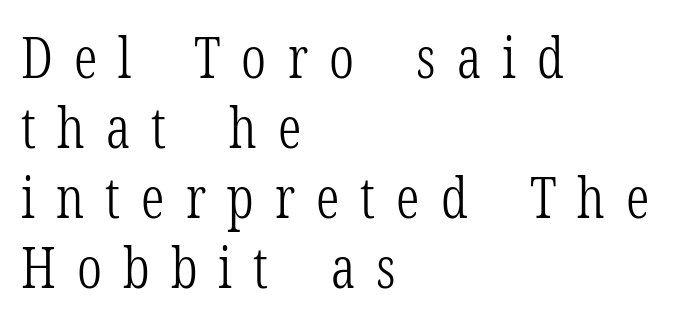
The image shows 57 px light, condensed serif type, upright; set left-aligned, line spacing 1.23x, unusually wide letter spacing (+0.37 em), not underlined; low stroke contrast and a medium x-height.
